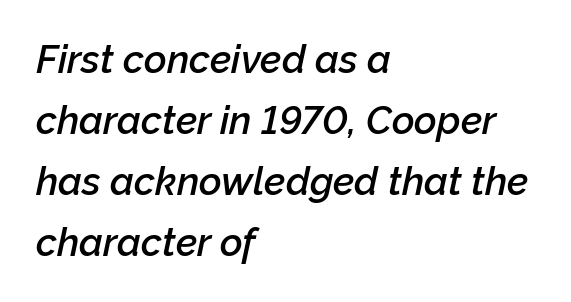
The image shows 39 px semibold type, italic (leaning right); set left-aligned, normal line spacing (1.56x), normal letter spacing, not underlined; low stroke contrast and a medium x-height.
